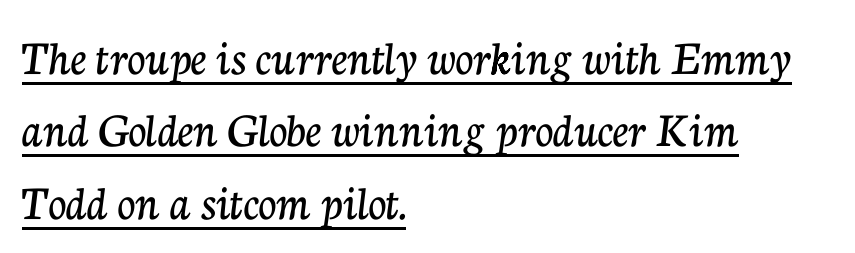
Q: Is the text italic (slanted)? A: Yes.
Q: Is the typeface a serif or a sans-serif typeface? A: Serif.
Q: Is the text underlined? A: Yes.
Q: How is the paragraph aligned? A: Left-aligned.
Q: Is the spacing between letters normal or unusually wide? A: Normal.
Q: Is the spacing between lines tight, normal or loose? A: Normal.
Q: Width (condensed, normal, or wide)? A: Normal.
Q: Stroke contrast? A: Low.
Q: x-height? A: Medium.
Q: Monospaced? A: No.
